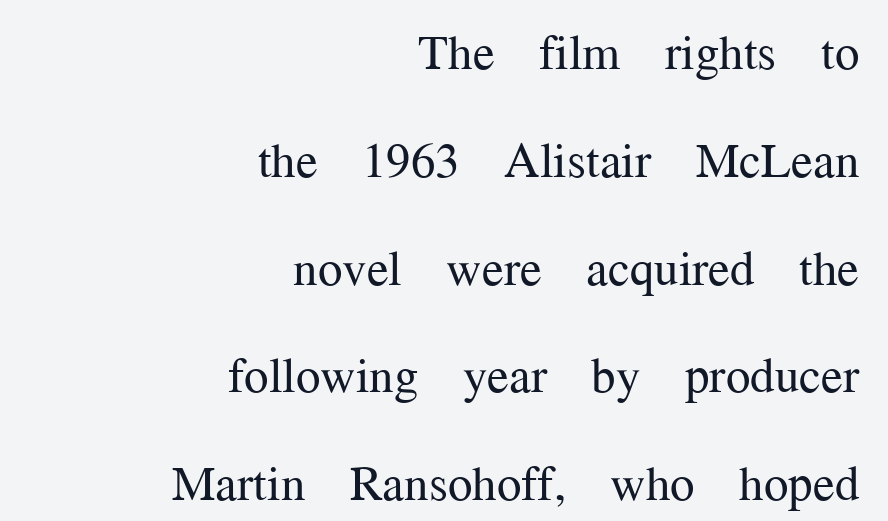
The image shows 49 px regular-weight serif type, upright; set right-aligned, loose line spacing (2.2x), normal letter spacing, not underlined; medium stroke contrast and a medium x-height.
